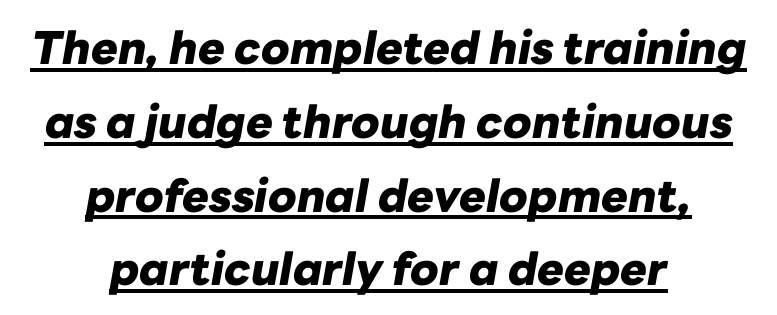
{"italic": "yes", "lean": "right", "slant_degrees": 10, "bold": "yes", "weight": "heavy", "width": "normal", "stroke_contrast": "low", "x_height": "medium", "monospaced": "no", "underline": "yes", "align": "center", "line_spacing": "normal", "line_spacing_ratio": 1.64, "letter_spacing": "normal", "letter_spacing_em": 0.0, "glyph_px": 45}
